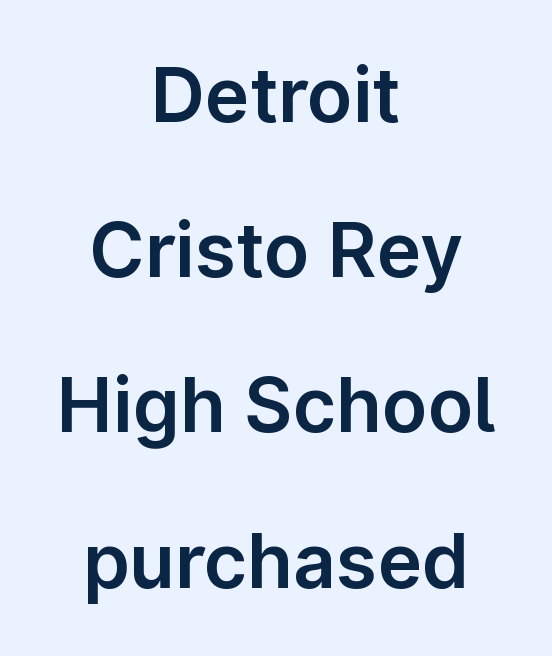
The image shows 75 px sans-serif type, upright; set centered, loose line spacing (2.07x), normal letter spacing, not underlined; low stroke contrast and a medium x-height.
